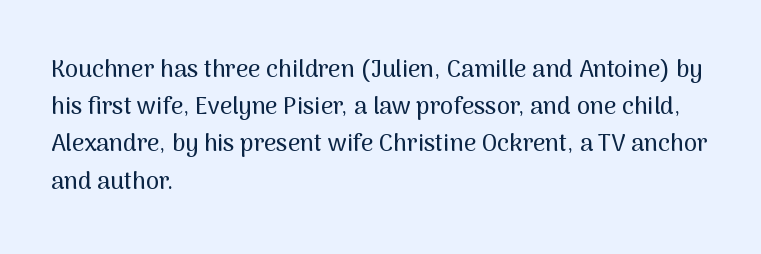
{"italic": "no", "underline": "no", "align": "left", "line_spacing": "normal", "line_spacing_ratio": 1.55, "letter_spacing": "normal", "letter_spacing_em": 0.0, "glyph_px": 24}
